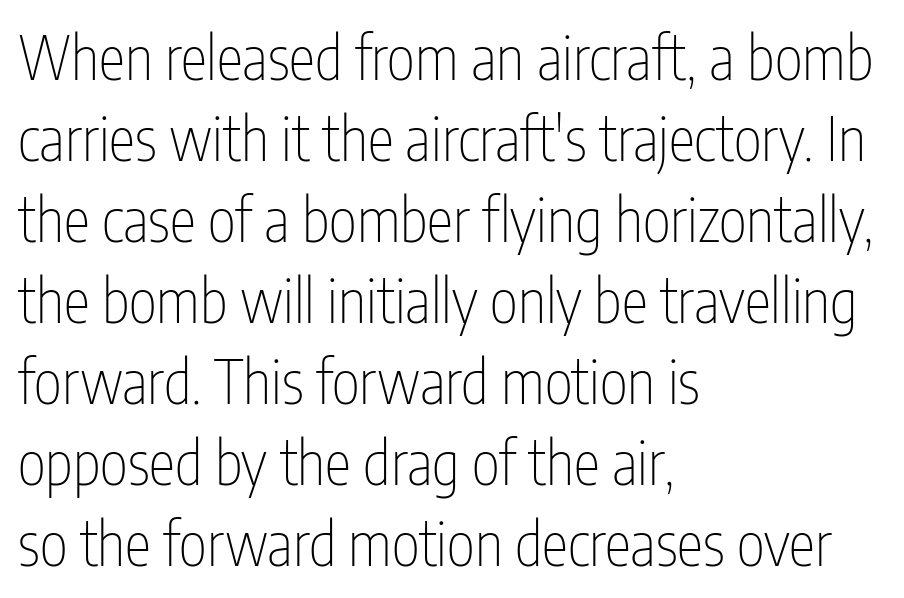
Q: Is the text bold? A: No.
Q: Is the text italic (slanted)? A: No, it is upright.
Q: Is the typeface a serif or a sans-serif typeface? A: Sans-serif.
Q: Is the text underlined? A: No.
Q: How is the paragraph aligned? A: Left-aligned.
Q: Is the spacing between letters normal or unusually wide? A: Normal.
Q: Is the spacing between lines tight, normal or loose? A: Normal.
Q: Width (condensed, normal, or wide)? A: Condensed.
Q: Stroke contrast? A: Low.
Q: x-height? A: Medium.
Q: Monospaced? A: No.
